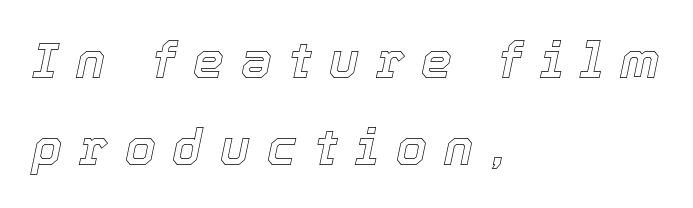
Q: Is the text italic (slanted)? A: Yes, it leans right by about 12 degrees.
Q: Is the text underlined? A: No.
Q: How is the paragraph aligned? A: Left-aligned.
Q: Is the spacing between letters normal or unusually wide? A: Unusually wide.
Q: Width (condensed, normal, or wide)? A: Normal.
Q: x-height? A: Medium.
Q: Monospaced? A: No.
